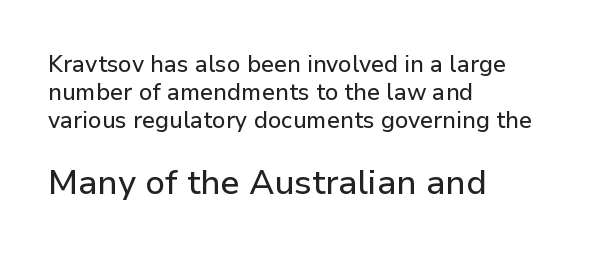
Q: Is the text italic (slanted)? A: No, it is upright.
Q: Is the typeface a serif or a sans-serif typeface? A: Sans-serif.
Q: Is the text underlined? A: No.
Q: How is the paragraph aligned? A: Left-aligned.
Q: Is the spacing between letters normal or unusually wide? A: Normal.
Q: Which block of text is set in a larger size, the first (top) or the second (bottom)? A: The second (bottom) one.
Q: Width (condensed, normal, or wide)? A: Normal.
Q: Stroke contrast? A: Low.
Q: x-height? A: Medium.
Q: Monospaced? A: No.
